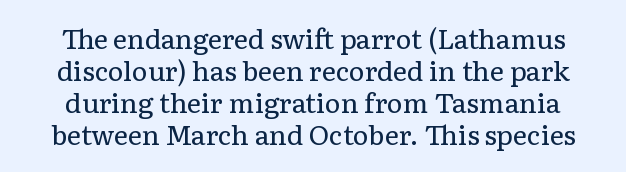
Ink coverage per letter is moderate at most. Posture: vertical. The tracking reads as untouched default to a designer's eye. Descenders hang freely into open space.
